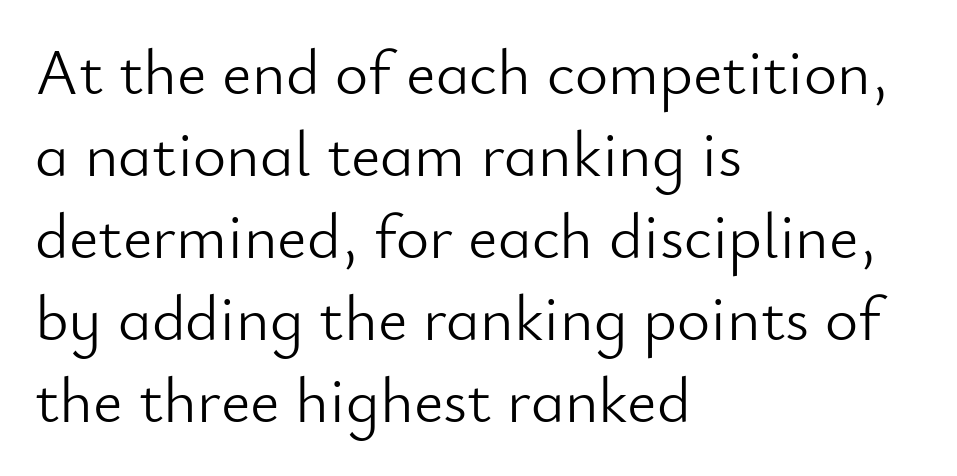
Q: Is the text bold? A: No.
Q: Is the text italic (slanted)? A: No, it is upright.
Q: Is the typeface a serif or a sans-serif typeface? A: Sans-serif.
Q: Is the text underlined? A: No.
Q: How is the paragraph aligned? A: Left-aligned.
Q: Is the spacing between letters normal or unusually wide? A: Normal.
Q: Is the spacing between lines tight, normal or loose? A: Normal.
Q: Width (condensed, normal, or wide)? A: Normal.
Q: Stroke contrast? A: Low.
Q: x-height? A: Small.
Q: Monospaced? A: No.
